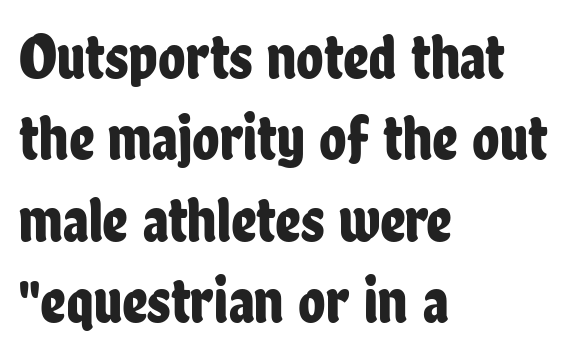
Leading: standard. The letters stand straight up with perfectly vertical stems. To sum up the face: it is a sans, with no serifs. A typesetter would call this proportional, since set widths differ per character. You could call the tracking neutral — neither tight nor loose. One-word summary of the alignment: left.
